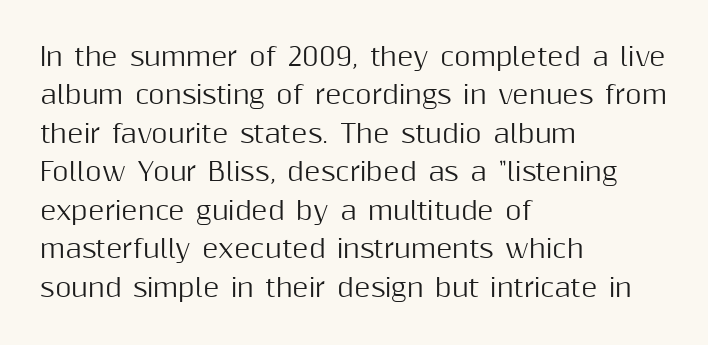
These lines stack with their left ends in a neat column. This is the regular roman posture of the typeface. Leading matches the norm, producing a regular column. No extra tracking has been applied to these lines. Type without underlining.
